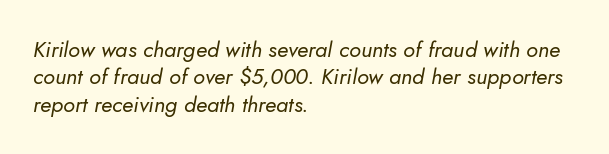
The lines in this sample share a left origin and differ only in where they stop. Observe the ordinary spacing: letters are neighbours, not strangers. Type without underlining. A typesetter would mark this as italic.
